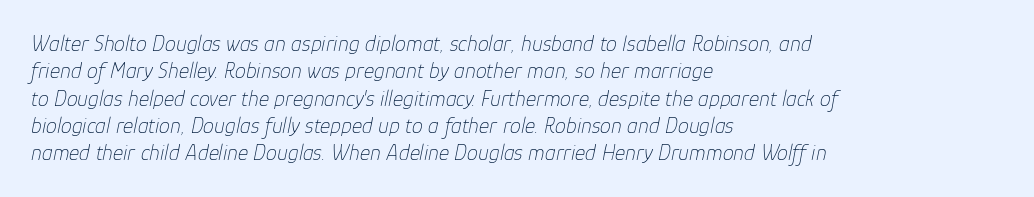
{"italic": "yes", "lean": "right", "slant_degrees": 12, "bold": "no", "underline": "no", "align": "left", "line_spacing_ratio": 1.24, "letter_spacing": "normal", "letter_spacing_em": 0.0, "glyph_px": 22}
